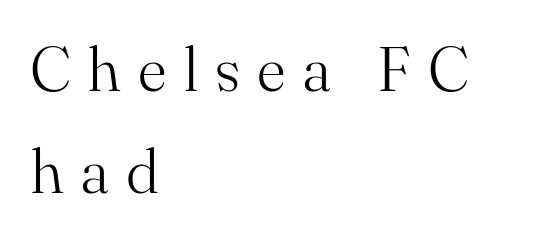
This is serif lettering, the kind often seen in printed books. The passage shown stacks its lines at a standard gap. Layout note: lines flush left. The passage shown is typed in a proportional face where columns would drift. Weight: not bold — regular or lighter. Designer's note — italics off, roman on.
